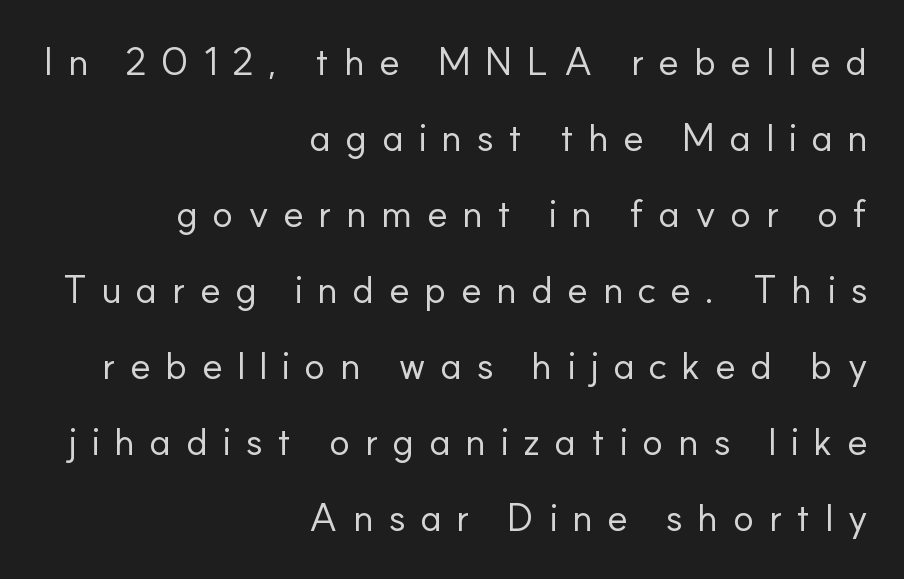
{"serif": "no", "italic": "no", "bold": "no", "weight": "regular", "width": "normal", "stroke_contrast": "low", "x_height": "small", "monospaced": "no", "underline": "no", "align": "right", "line_spacing": "loose", "line_spacing_ratio": 1.95, "letter_spacing": "wide", "letter_spacing_em": 0.36, "glyph_px": 39}
